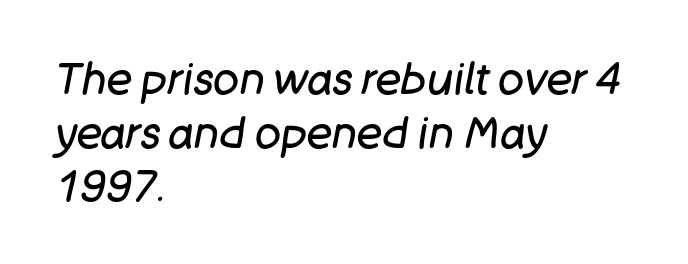
Q: Is the text bold? A: No.
Q: Is the text italic (slanted)? A: Yes, it leans right by about 11 degrees.
Q: Is the text underlined? A: No.
Q: How is the paragraph aligned? A: Left-aligned.
Q: Is the spacing between letters normal or unusually wide? A: Normal.
Q: Is the spacing between lines tight, normal or loose? A: Normal.
Q: Width (condensed, normal, or wide)? A: Normal.
Q: Stroke contrast? A: Low.
Q: x-height? A: Large.
Q: Monospaced? A: No.
